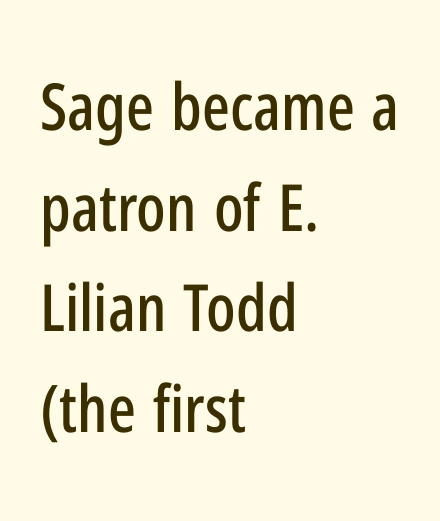
{"serif": "no", "italic": "no", "width": "condensed", "stroke_contrast": "low", "x_height": "medium", "monospaced": "no", "underline": "no", "align": "left", "line_spacing": "normal", "line_spacing_ratio": 1.55, "letter_spacing": "normal", "letter_spacing_em": 0.0, "glyph_px": 65}
